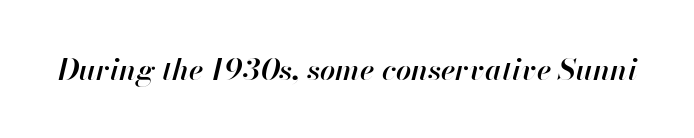
{"italic": "yes", "lean": "right", "slant_degrees": 13, "bold": "semi", "weight": "semibold", "width": "normal", "stroke_contrast": "high", "x_height": "small", "monospaced": "no", "underline": "no", "letter_spacing": "normal", "letter_spacing_em": 0.0, "glyph_px": 30}
